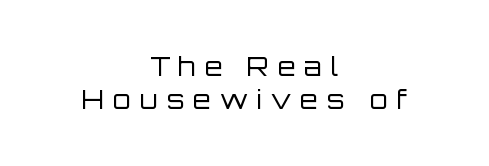
Q: Is the text bold? A: No.
Q: Is the text italic (slanted)? A: No, it is upright.
Q: Is the text underlined? A: No.
Q: How is the paragraph aligned? A: Centered.
Q: Is the spacing between letters normal or unusually wide? A: Unusually wide.
Q: Is the spacing between lines tight, normal or loose? A: Normal.
